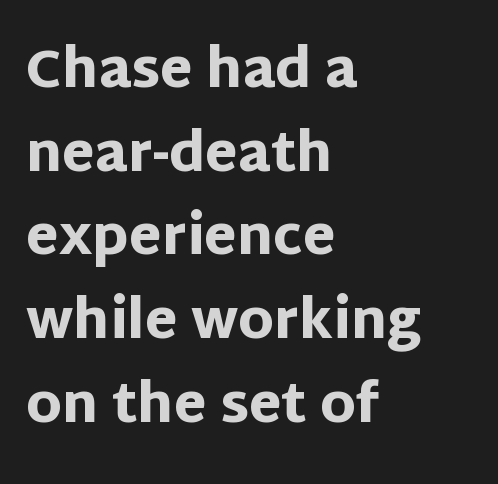
{"serif": "no", "italic": "no", "bold": "yes", "weight": "heavy", "width": "normal", "stroke_contrast": "low", "x_height": "large", "monospaced": "no", "underline": "no", "align": "left", "line_spacing": "normal", "line_spacing_ratio": 1.58, "letter_spacing": "normal", "letter_spacing_em": 0.0, "glyph_px": 53}
